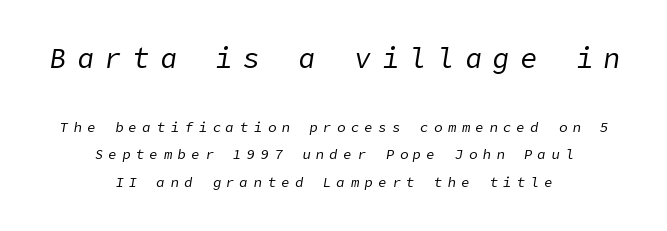
{"italic": "yes", "lean": "right", "slant_degrees": 9, "bold": "no", "weight": "regular", "width": "normal", "stroke_contrast": "low", "x_height": "medium", "underline": "no", "align": "center", "line_spacing": "loose", "line_spacing_ratio": 1.97, "letter_spacing": "wide", "letter_spacing_em": 0.39, "larger_block": "first", "size_ratio": 2.0, "glyph_px": 28}
